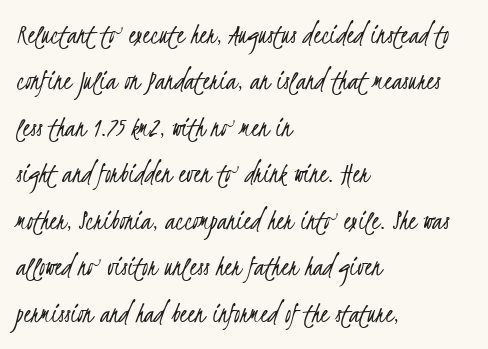
The image shows 30 px light, condensed sans-serif type; set left-aligned, normal line spacing (1.55x), normal letter spacing, not underlined; low stroke contrast and a small x-height.
